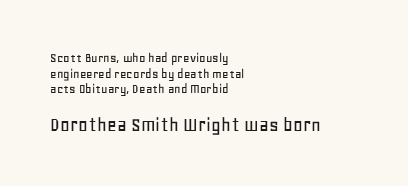
Q: Is the text italic (slanted)? A: No, it is upright.
Q: Is the text underlined? A: No.
Q: How is the paragraph aligned? A: Left-aligned.
Q: Is the spacing between letters normal or unusually wide? A: Normal.
Q: Is the spacing between lines tight, normal or loose? A: Tight.
Q: Which block of text is set in a larger size, the first (top) or the second (bottom)? A: The second (bottom) one.
